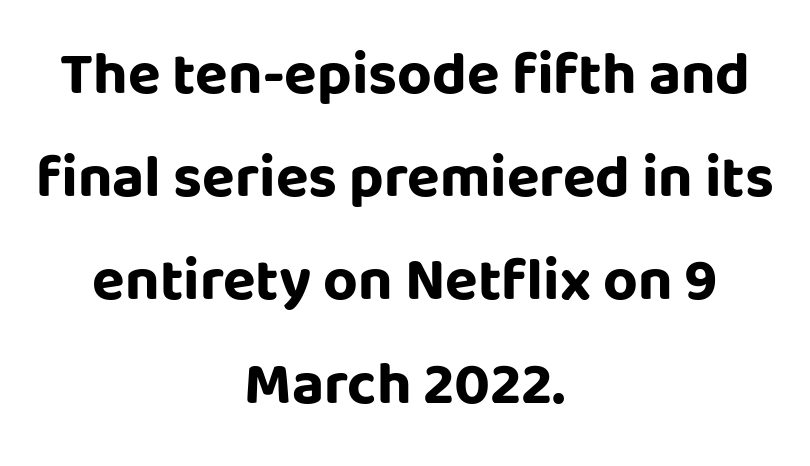
Q: Is the text bold? A: Yes.
Q: Is the text italic (slanted)? A: No, it is upright.
Q: Is the typeface a serif or a sans-serif typeface? A: Sans-serif.
Q: Is the text underlined? A: No.
Q: How is the paragraph aligned? A: Centered.
Q: Is the spacing between letters normal or unusually wide? A: Normal.
Q: Width (condensed, normal, or wide)? A: Normal.
Q: Stroke contrast? A: Low.
Q: x-height? A: Large.
Q: Monospaced? A: No.
